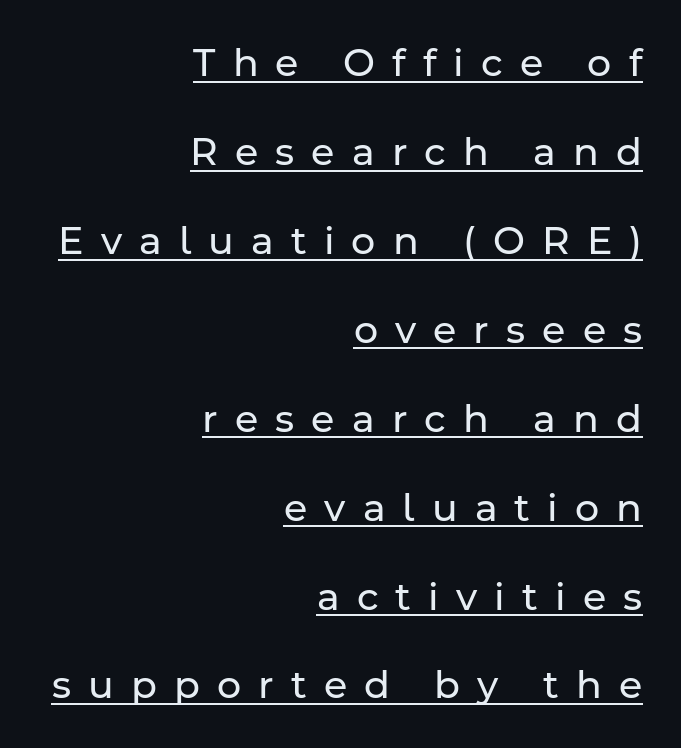
Looks like regular typesetting: each glyph gets only the width it needs. Spacing between characters has been opened up far beyond the box default. Notice how the passage keeps a crisp vertical edge on the right only. Caption: lettering with a line underneath. If you measured baseline to baseline, you'd find a long distance. Every stem runs plumb, perpendicular to the baseline.
